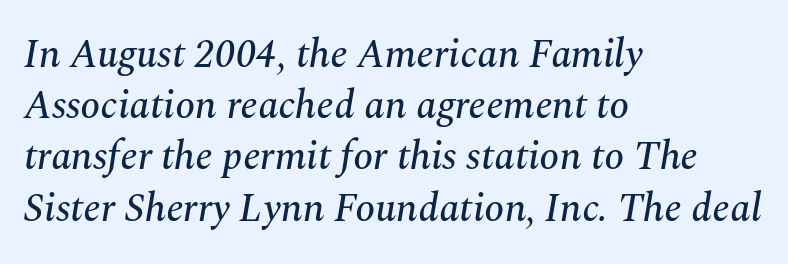
The image shows 40 px serif type, italic (leaning right); set left-aligned, normal line spacing (1.28x), normal letter spacing, not underlined; medium stroke contrast and a medium x-height.
